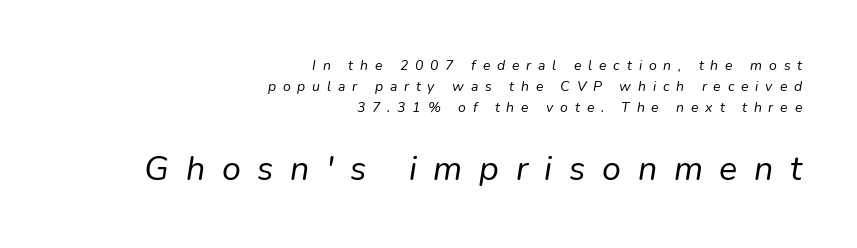
Q: Is the text bold? A: No.
Q: Is the text italic (slanted)? A: Yes, it leans right by about 9 degrees.
Q: Is the text underlined? A: No.
Q: How is the paragraph aligned? A: Right-aligned.
Q: Is the spacing between letters normal or unusually wide? A: Unusually wide.
Q: Is the spacing between lines tight, normal or loose? A: Normal.
Q: Which block of text is set in a larger size, the first (top) or the second (bottom)? A: The second (bottom) one.
Q: Width (condensed, normal, or wide)? A: Normal.
Q: Stroke contrast? A: Low.
Q: x-height? A: Medium.
Q: Monospaced? A: No.
